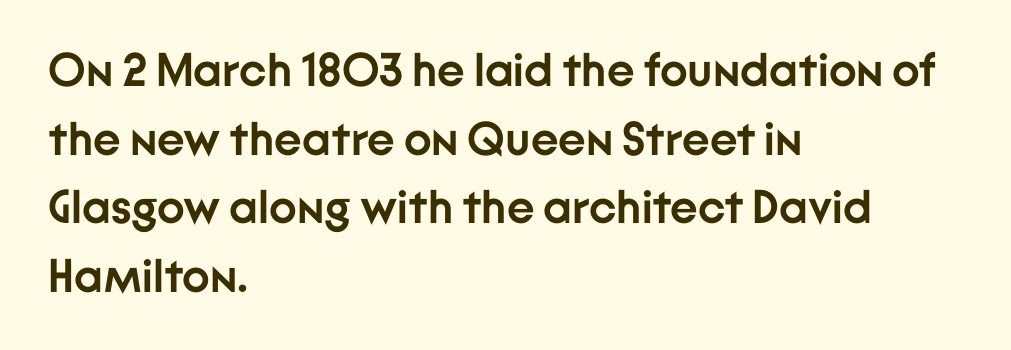
Q: Is the text bold? A: Yes.
Q: Is the text italic (slanted)? A: No, it is upright.
Q: Is the typeface a serif or a sans-serif typeface? A: Sans-serif.
Q: Is the text underlined? A: No.
Q: How is the paragraph aligned? A: Left-aligned.
Q: Is the spacing between letters normal or unusually wide? A: Normal.
Q: Is the spacing between lines tight, normal or loose? A: Normal.
Q: Width (condensed, normal, or wide)? A: Normal.
Q: Stroke contrast? A: Low.
Q: x-height? A: Medium.
Q: Monospaced? A: No.
